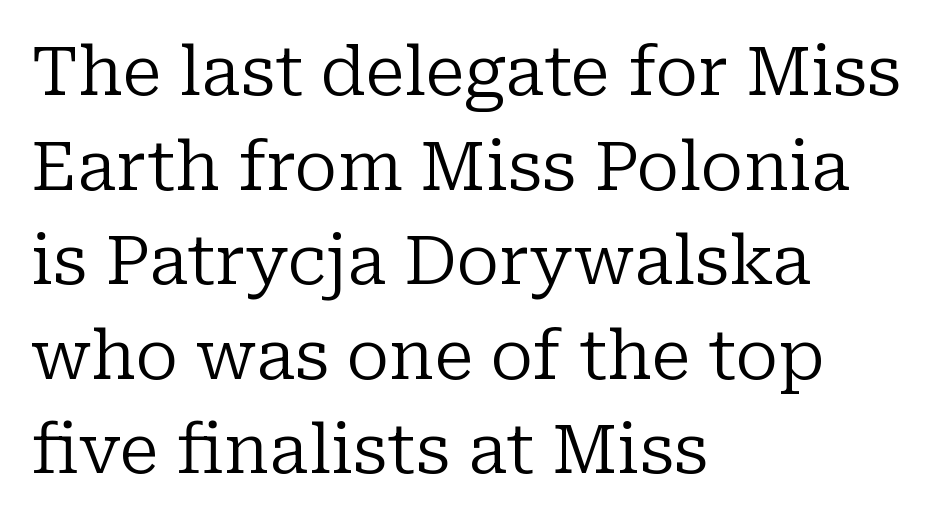
Horizontally, the lines are justified to the leading edge only. The rendering uses natural spacing where letterforms have individual widths. The horizontal fit of the characters is conventional and even. Type without underlining. The passage shown stacks its lines at a standard gap.
